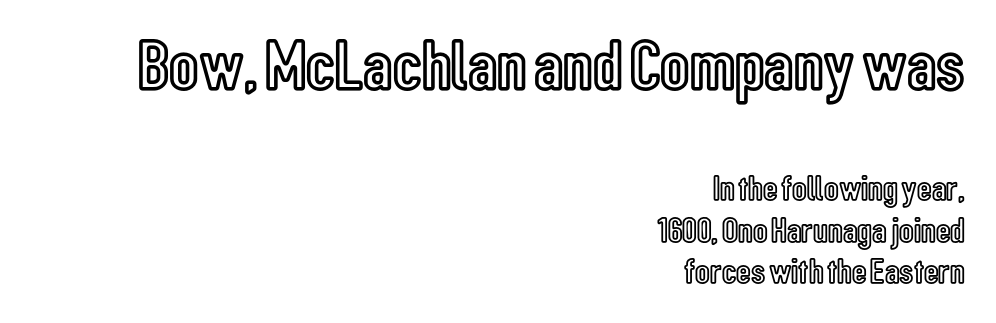
The image shows 72 px condensed type, upright; set right-aligned, tight line spacing (1.15x), normal letter spacing, not underlined; the first (top) block is 2.0x larger; a medium x-height.
